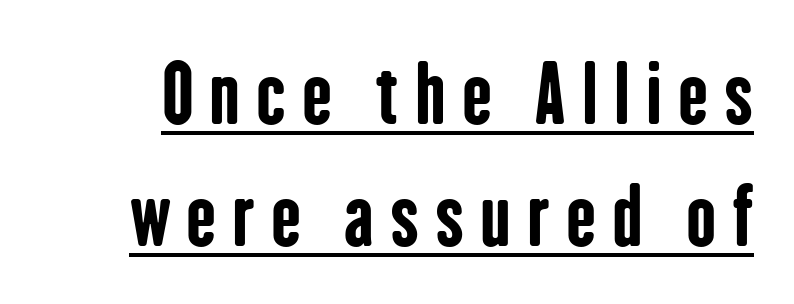
{"serif": "no", "italic": "no", "bold": "yes", "weight": "bold", "width": "condensed", "stroke_contrast": "low", "x_height": "medium", "monospaced": "no", "underline": "yes", "line_spacing": "normal", "line_spacing_ratio": 1.52, "letter_spacing": "wide", "letter_spacing_em": 0.2, "glyph_px": 80}
